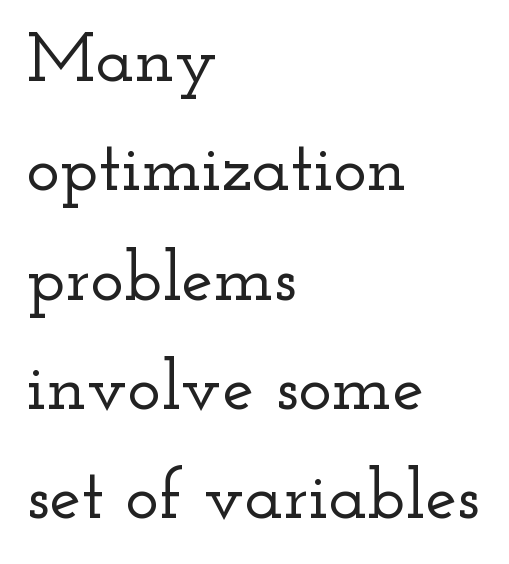
{"serif": "yes", "italic": "no", "width": "wide", "stroke_contrast": "low", "x_height": "small", "monospaced": "no", "underline": "no", "align": "left", "line_spacing": "normal", "line_spacing_ratio": 1.54, "letter_spacing": "normal", "letter_spacing_em": 0.0, "glyph_px": 71}
